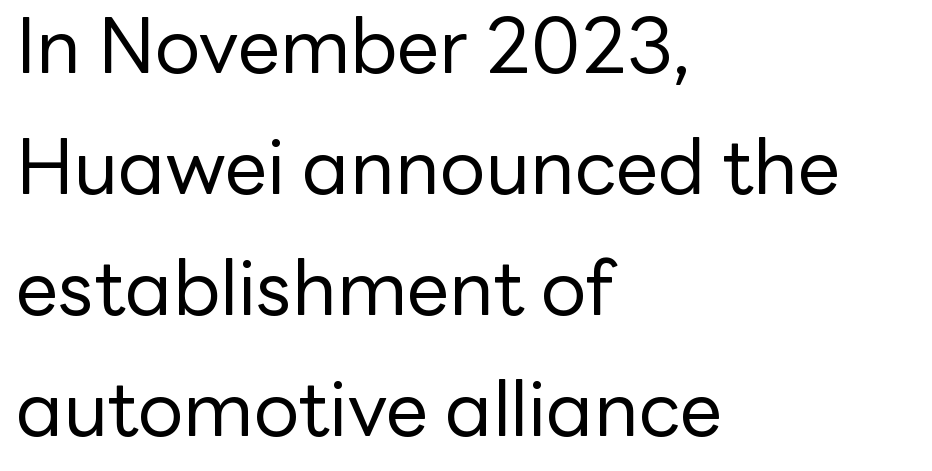
Q: Is the text bold? A: No.
Q: Is the text italic (slanted)? A: No, it is upright.
Q: Is the typeface a serif or a sans-serif typeface? A: Sans-serif.
Q: Is the text underlined? A: No.
Q: How is the paragraph aligned? A: Left-aligned.
Q: Is the spacing between letters normal or unusually wide? A: Normal.
Q: Is the spacing between lines tight, normal or loose? A: Normal.
Q: Width (condensed, normal, or wide)? A: Normal.
Q: Stroke contrast? A: Low.
Q: x-height? A: Medium.
Q: Monospaced? A: No.
